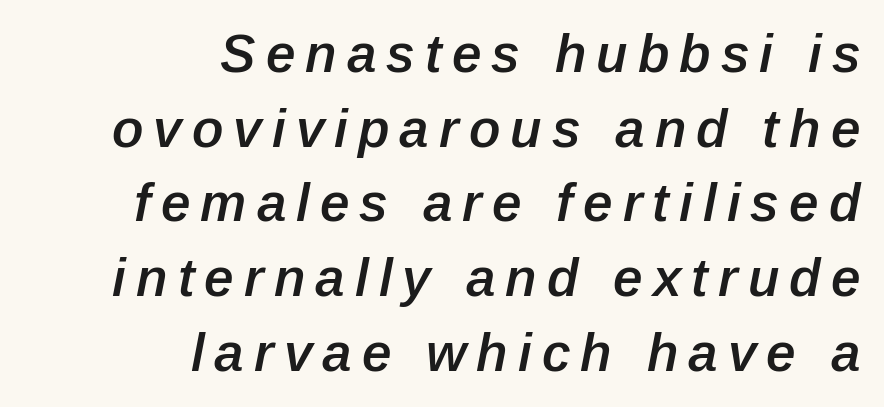
Q: Is the text bold? A: Semi-bold.
Q: Is the text italic (slanted)? A: Yes, it leans right by about 12 degrees.
Q: Is the text underlined? A: No.
Q: How is the paragraph aligned? A: Right-aligned.
Q: Is the spacing between lines tight, normal or loose? A: Normal.
Q: Width (condensed, normal, or wide)? A: Normal.
Q: Stroke contrast? A: Low.
Q: x-height? A: Medium.
Q: Monospaced? A: No.
